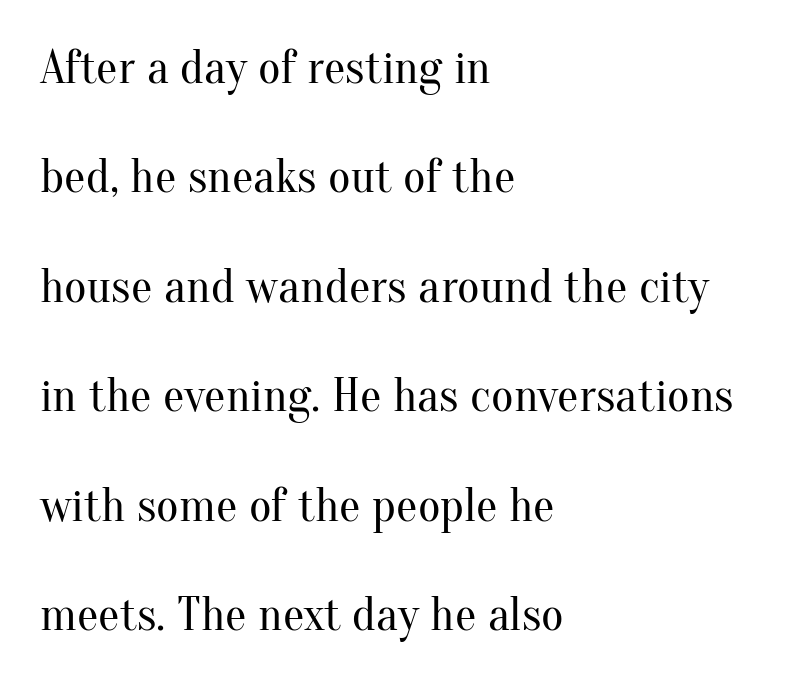
{"serif": "yes", "italic": "no", "bold": "no", "weight": "regular", "width": "normal", "stroke_contrast": "medium", "x_height": "small", "monospaced": "no", "underline": "no", "align": "left", "line_spacing": "loose", "line_spacing_ratio": 2.28, "letter_spacing": "normal", "letter_spacing_em": 0.0, "glyph_px": 48}
